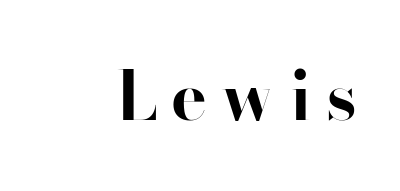
The image shows 67 px bold serif type, upright; set unusually wide letter spacing (+0.21 em), not underlined; high stroke contrast and a small x-height.
